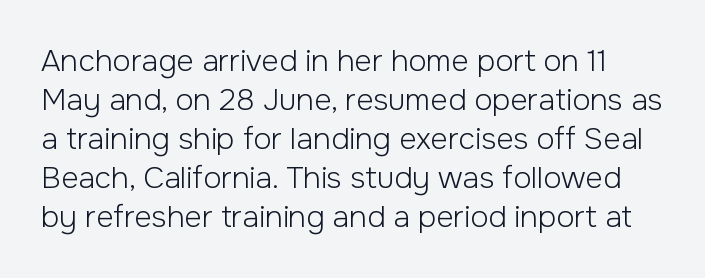
The image shows 30 px light sans-serif type, upright; set normal line spacing (1.3x), normal letter spacing, not underlined; low stroke contrast and a medium x-height.
